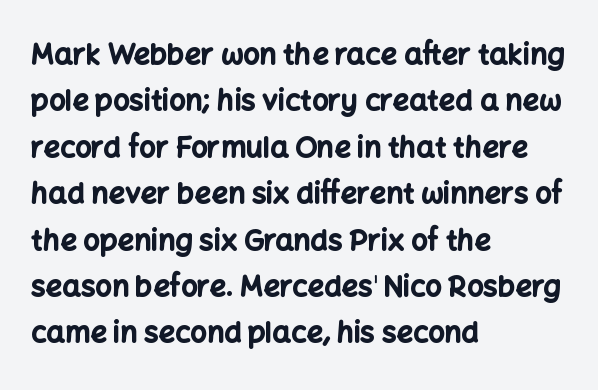
{"serif": "no", "italic": "no", "bold": "yes", "weight": "bold", "width": "normal", "stroke_contrast": "low", "x_height": "medium", "monospaced": "no", "underline": "no", "align": "left", "line_spacing": "normal", "line_spacing_ratio": 1.6, "letter_spacing": "normal", "letter_spacing_em": 0.0, "glyph_px": 29}
